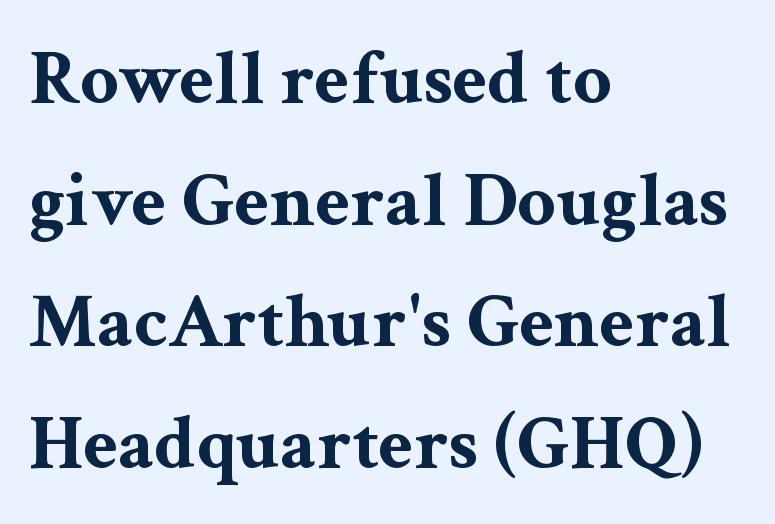
{"serif": "yes", "italic": "no", "bold": "yes", "weight": "bold", "width": "wide", "stroke_contrast": "medium", "x_height": "medium", "monospaced": "no", "underline": "no", "align": "left", "line_spacing": "normal", "line_spacing_ratio": 1.58, "letter_spacing": "normal", "letter_spacing_em": 0.0, "glyph_px": 77}
